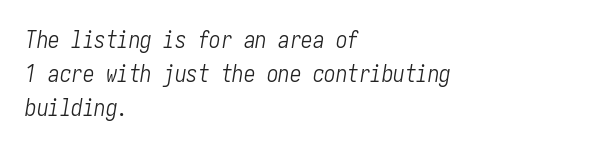
What stands out about the letter spacing? Nothing — it is the standard amount. The line-height multiplier appears to be the usual default. The rag falls on the right side of this text block. These glyphs show unthickened strokes, regular width or finer. Rule under the text: the space is simply empty.
